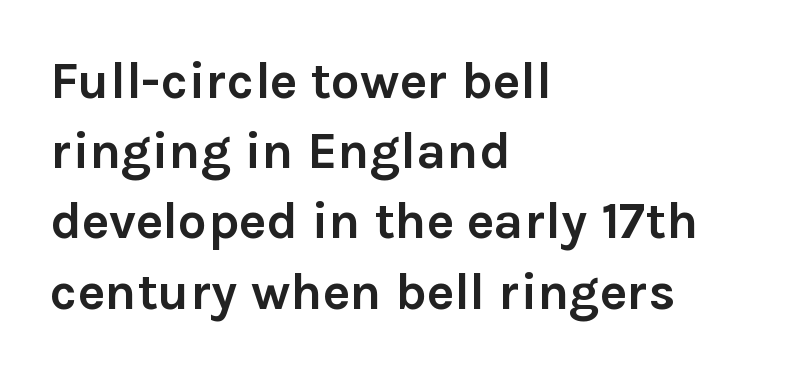
{"serif": "no", "italic": "no", "bold": "yes", "weight": "semibold", "width": "normal", "x_height": "medium", "monospaced": "no", "underline": "no", "align": "left", "line_spacing": "normal", "line_spacing_ratio": 1.35, "letter_spacing": "normal", "letter_spacing_em": 0.0, "glyph_px": 52}
